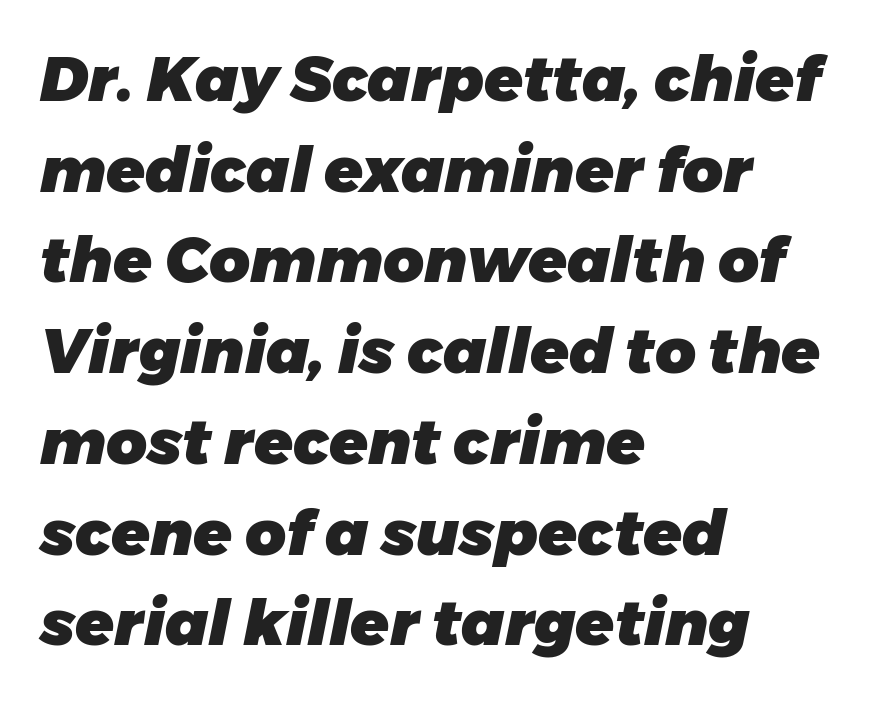
Characters follow at the spacing the type designer built in. If you measured baseline to baseline, you'd find a middling distance. Check the space under the baseline: it is left empty. A typesetter would call this proportional, since set widths differ per character. The lettering tilts uniformly, giving the passage an italic look.
